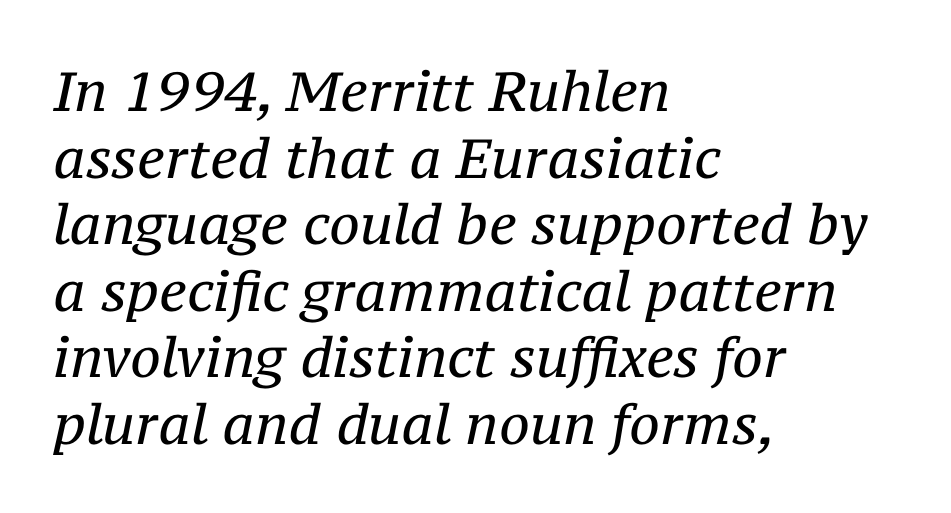
Q: Is the text bold? A: No.
Q: Is the text italic (slanted)? A: Yes, it leans right by about 12 degrees.
Q: Is the typeface a serif or a sans-serif typeface? A: Serif.
Q: Is the text underlined? A: No.
Q: How is the paragraph aligned? A: Left-aligned.
Q: Is the spacing between letters normal or unusually wide? A: Normal.
Q: Width (condensed, normal, or wide)? A: Normal.
Q: Stroke contrast? A: Medium.
Q: x-height? A: Medium.
Q: Monospaced? A: No.
